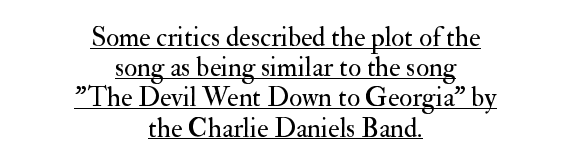
Check the space under the baseline: a stroke is drawn there. The space between consecutive lines is stingy. The typography opts for an upright posture over an oblique one. Line starts and ends both wander, symmetrically. Observe the ordinary spacing: letters are neighbours, not strangers.
